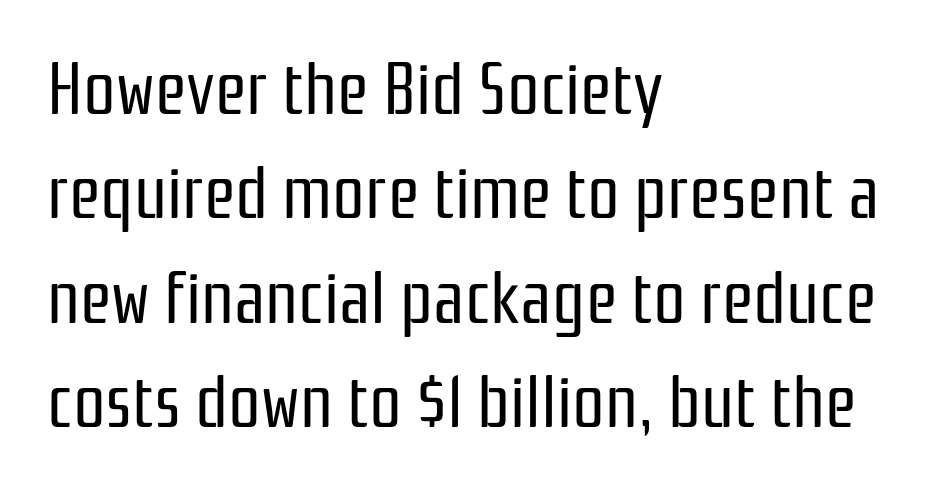
{"serif": "no", "italic": "no", "bold": "no", "weight": "regular", "width": "condensed", "stroke_contrast": "low", "x_height": "medium", "monospaced": "no", "underline": "no", "align": "left", "line_spacing": "normal", "line_spacing_ratio": 1.45, "letter_spacing": "normal", "letter_spacing_em": 0.0, "glyph_px": 72}
